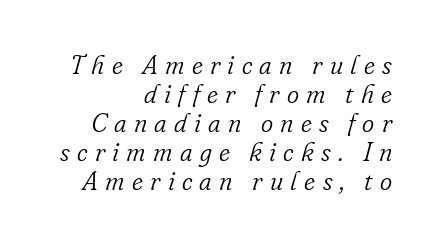
The letters look calm and open, with moderate or lighter stems. Each line ends at the same right margin while the left side varies. Words float on clear page, feet unadorned. Closely set lines give the paragraph a compact silhouette.
